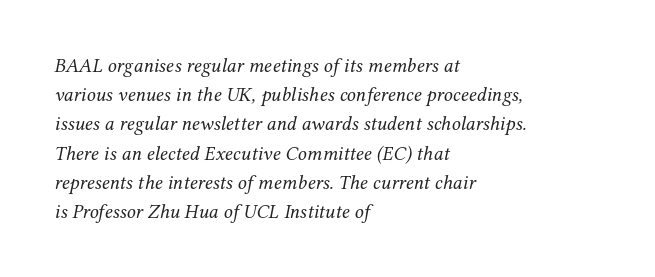
{"italic": "yes", "lean": "right", "slant_degrees": 12, "bold": "no", "underline": "no", "align": "left", "line_spacing": "normal", "line_spacing_ratio": 1.46, "letter_spacing": "normal", "letter_spacing_em": 0.0, "glyph_px": 20}
